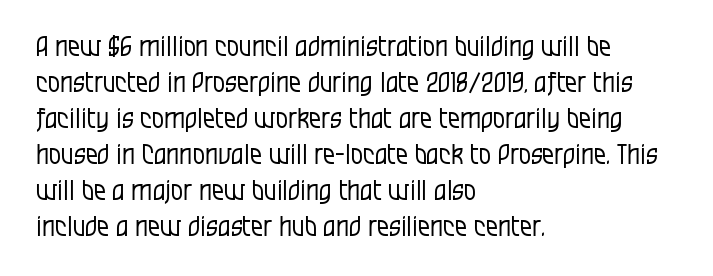
A clean baseline with only descenders dipping below it. The letters stand upright; this is a roman face. The letterforms sit shoulder to shoulder at normal distance. The compositor pushed each line to the left boundary.
